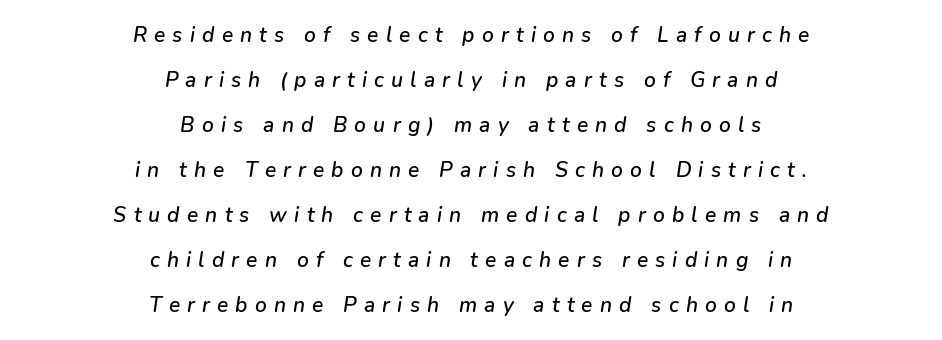
Q: Is the text italic (slanted)? A: Yes, it leans right by about 9 degrees.
Q: Is the text underlined? A: No.
Q: How is the paragraph aligned? A: Centered.
Q: Is the spacing between letters normal or unusually wide? A: Unusually wide.
Q: Is the spacing between lines tight, normal or loose? A: Loose.
